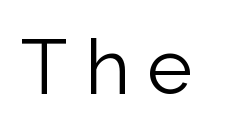
The image shows 77 px light sans-serif type, upright; set unusually wide letter spacing (+0.22 em), not underlined; low stroke contrast and a medium x-height.
